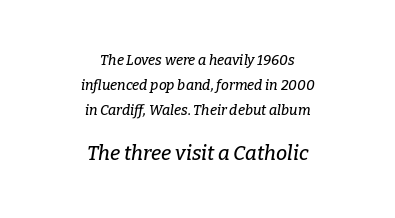
{"italic": "yes", "lean": "right", "slant_degrees": 9, "underline": "no", "align": "center", "line_spacing_ratio": 1.77, "letter_spacing": "normal", "letter_spacing_em": 0.0, "larger_block": "second", "size_ratio": 1.43, "glyph_px": 20}
